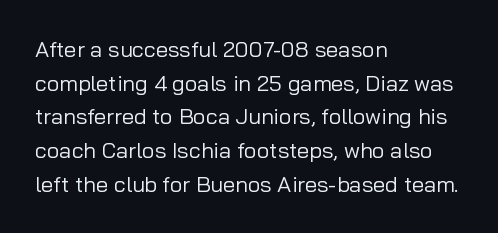
Q: Is the text bold? A: No.
Q: Is the text italic (slanted)? A: No, it is upright.
Q: Is the text underlined? A: No.
Q: How is the paragraph aligned? A: Left-aligned.
Q: Is the spacing between letters normal or unusually wide? A: Normal.
Q: Is the spacing between lines tight, normal or loose? A: Normal.
